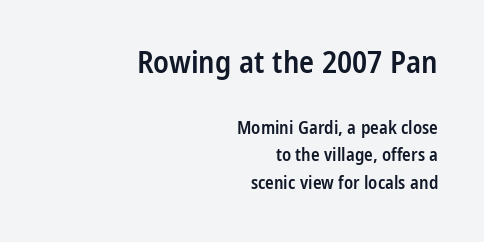
Q: Is the text bold? A: Semi-bold.
Q: Is the text italic (slanted)? A: No, it is upright.
Q: Is the typeface a serif or a sans-serif typeface? A: Sans-serif.
Q: Is the text underlined? A: No.
Q: How is the paragraph aligned? A: Right-aligned.
Q: Is the spacing between letters normal or unusually wide? A: Normal.
Q: Is the spacing between lines tight, normal or loose? A: Normal.
Q: Which block of text is set in a larger size, the first (top) or the second (bottom)? A: The first (top) one.
Q: Width (condensed, normal, or wide)? A: Condensed.
Q: Stroke contrast? A: Low.
Q: x-height? A: Medium.
Q: Monospaced? A: No.
